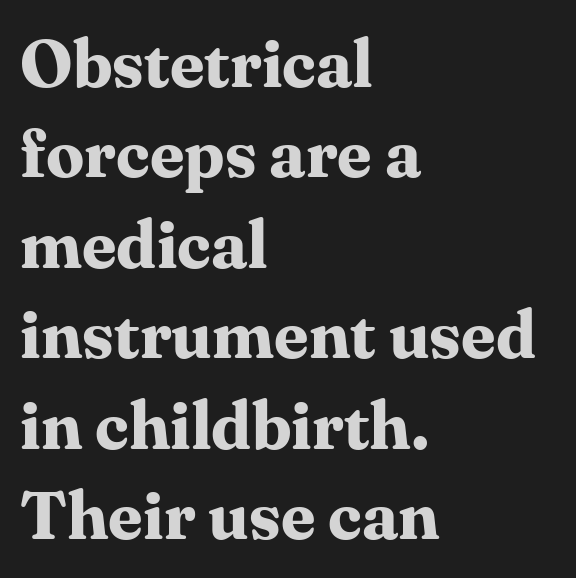
Q: Is the text bold? A: Yes.
Q: Is the text italic (slanted)? A: No, it is upright.
Q: Is the typeface a serif or a sans-serif typeface? A: Serif.
Q: Is the text underlined? A: No.
Q: How is the paragraph aligned? A: Left-aligned.
Q: Is the spacing between letters normal or unusually wide? A: Normal.
Q: Is the spacing between lines tight, normal or loose? A: Normal.
Q: Width (condensed, normal, or wide)? A: Normal.
Q: Stroke contrast? A: Medium.
Q: x-height? A: Medium.
Q: Monospaced? A: No.
